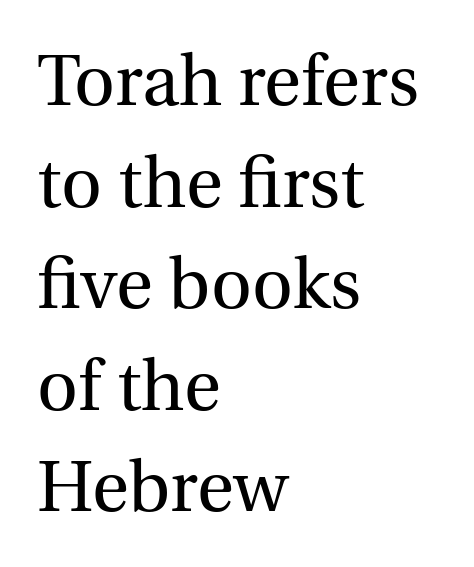
Each line starts at the same left margin while the right side varies. Think of a printed novel: that variable character pitch is what you see here. Vertically, the passage feels balanced, rows spaced as you'd expect. This is not heavy type; no bold has been used. The letters stand upright; this is a roman face.
